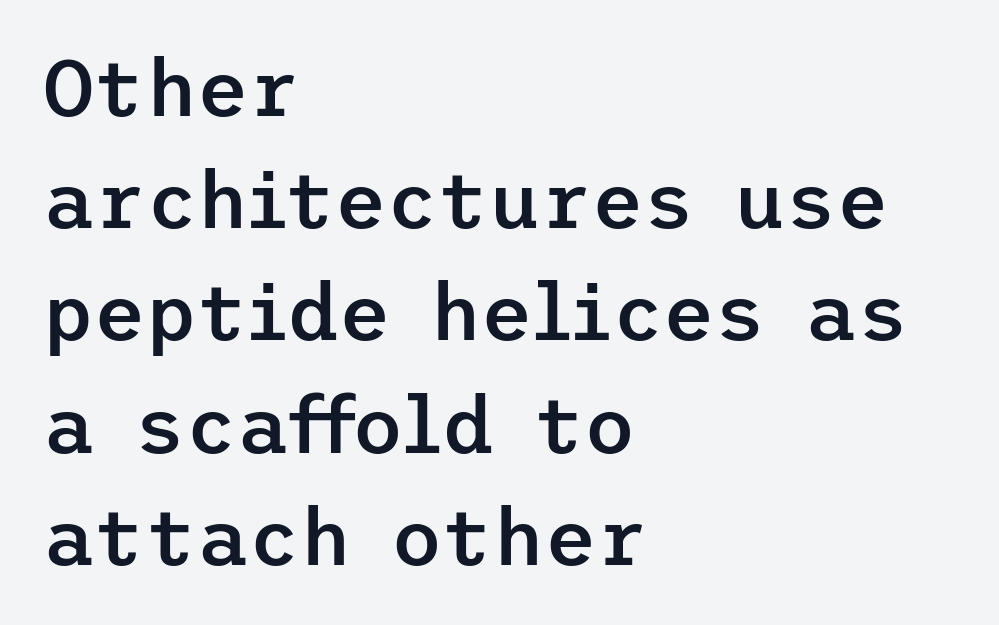
The image shows 79 px semibold sans-serif type, upright; set left-aligned, normal line spacing (1.42x), normal letter spacing, not underlined; low stroke contrast and a medium x-height.
